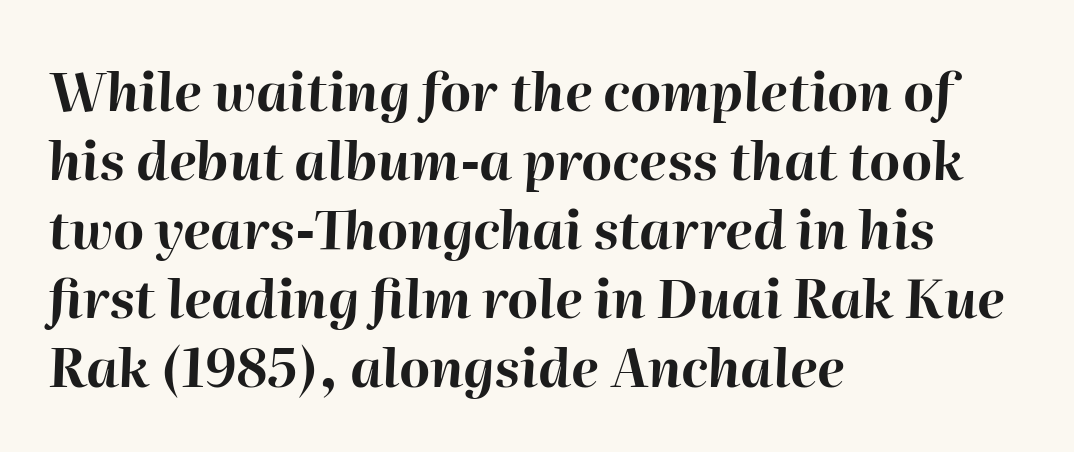
Does the lettering tilt? It does — this is italic. Quick note: interline space is typical. Character widths vary here, with narrow letters taking less room than wide ones. The passage shown has conventional tracking throughout. Where is the straight margin? On the left.
